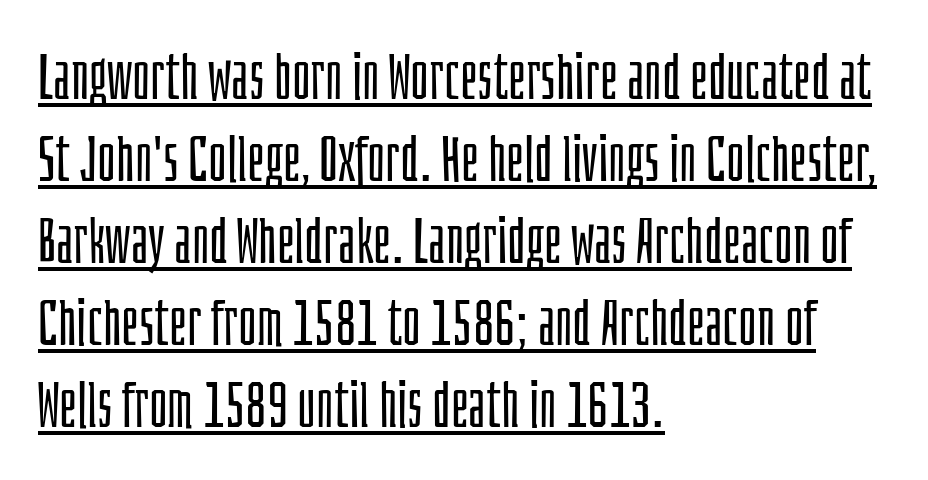
Q: Is the text bold? A: No.
Q: Is the text italic (slanted)? A: No, it is upright.
Q: Is the typeface a serif or a sans-serif typeface? A: Sans-serif.
Q: Is the text underlined? A: Yes.
Q: How is the paragraph aligned? A: Left-aligned.
Q: Is the spacing between letters normal or unusually wide? A: Normal.
Q: Is the spacing between lines tight, normal or loose? A: Normal.
Q: Width (condensed, normal, or wide)? A: Condensed.
Q: Stroke contrast? A: Low.
Q: x-height? A: Large.
Q: Monospaced? A: No.
